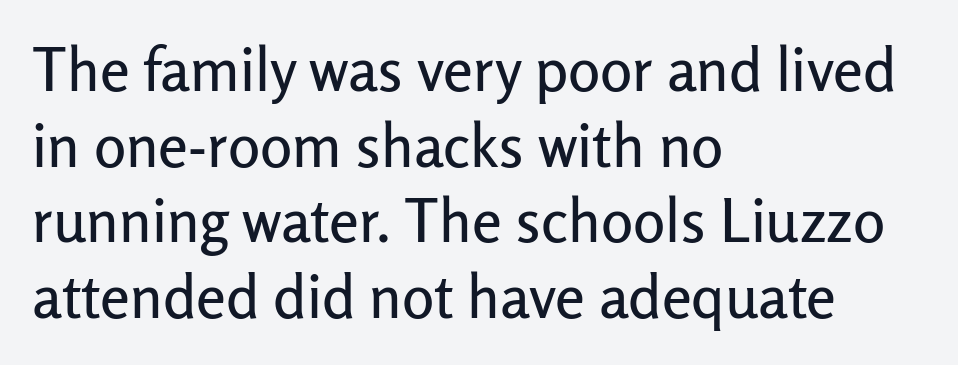
Lines of text with bare space underneath. Spacing between characters is what you'd get straight out of the box. Evenly set lines give the paragraph a standard silhouette. Character widths vary here, with narrow letters taking less room than wide ones. The glyphs in this specimen are sans serif.
